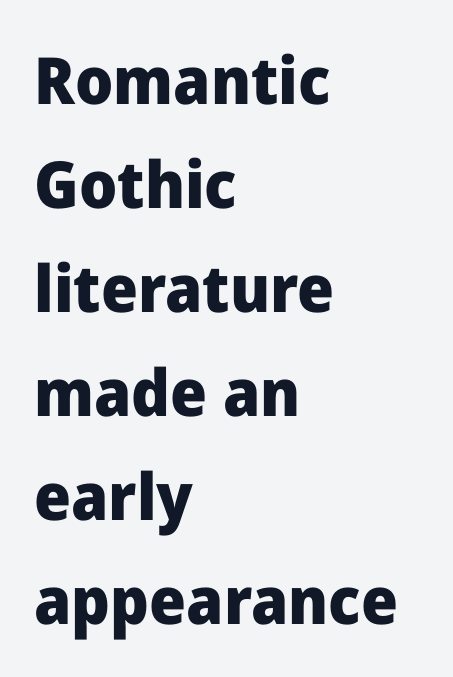
Q: Is the text bold? A: Yes.
Q: Is the text italic (slanted)? A: No, it is upright.
Q: Is the typeface a serif or a sans-serif typeface? A: Sans-serif.
Q: Is the text underlined? A: No.
Q: How is the paragraph aligned? A: Left-aligned.
Q: Is the spacing between letters normal or unusually wide? A: Normal.
Q: Is the spacing between lines tight, normal or loose? A: Normal.
Q: Width (condensed, normal, or wide)? A: Normal.
Q: Stroke contrast? A: Low.
Q: x-height? A: Medium.
Q: Monospaced? A: No.
